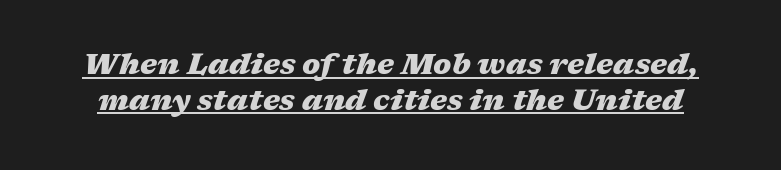
{"italic": "yes", "lean": "right", "slant_degrees": 17, "bold": "yes", "weight": "heavy", "width": "wide", "stroke_contrast": "medium", "x_height": "medium", "monospaced": "no", "underline": "yes", "line_spacing_ratio": 1.23, "letter_spacing": "normal", "letter_spacing_em": 0.0, "glyph_px": 29}
